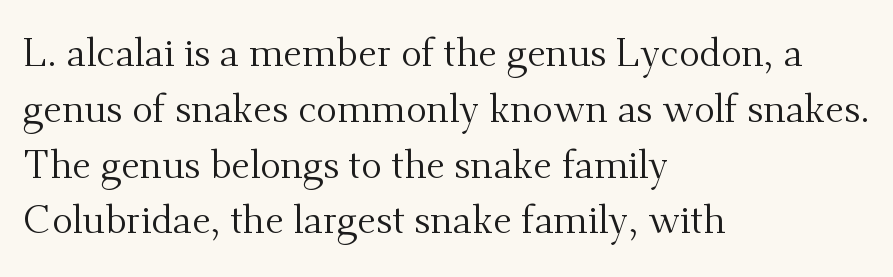
The image shows 39 px regular-weight serif type, upright; set left-aligned, normal line spacing (1.43x), normal letter spacing, not underlined; medium stroke contrast and a small x-height.
